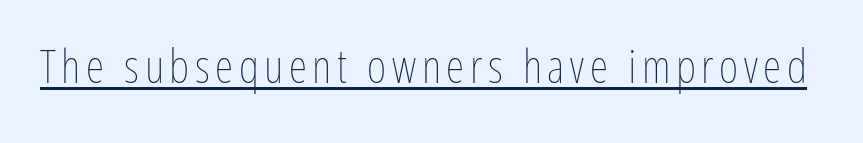
The lettering is marked with a stroke running underneath it. Is there any slant? The stems are plumb. Stroke mass is kept to a normal reading level or below. This sample has the flowing, uneven cadence of proportional lettering.
